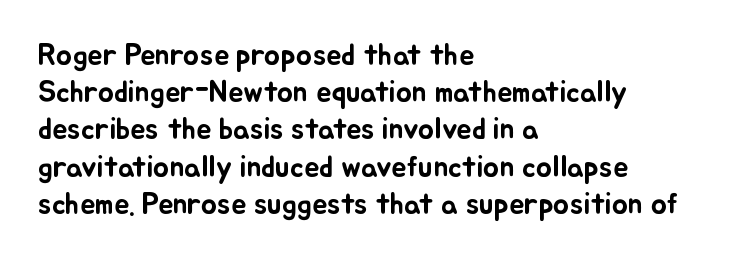
The image shows 30 px text type, upright; set left-aligned, line spacing 1.24x, normal letter spacing, not underlined; low stroke contrast and a small x-height.
